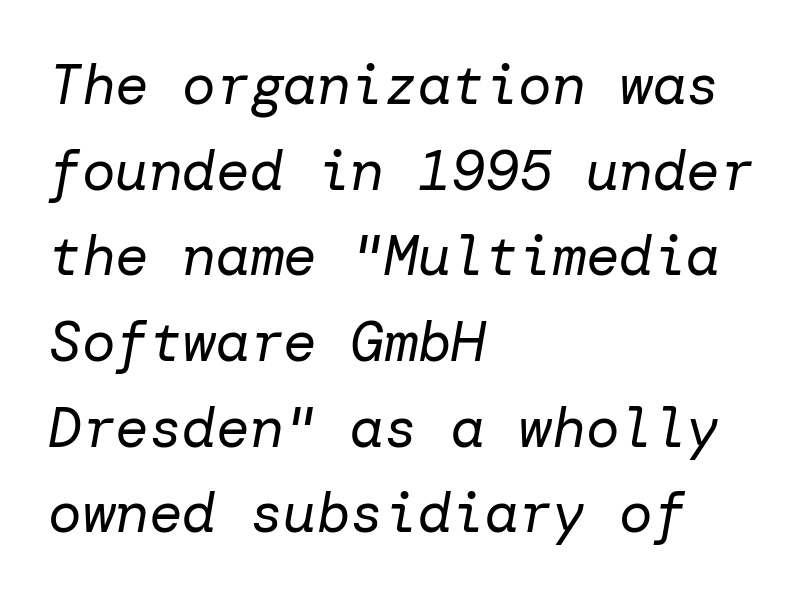
The image shows 56 px regular-weight type, italic (leaning right); set left-aligned, normal line spacing (1.53x), normal letter spacing, not underlined; low stroke contrast and a medium x-height.
